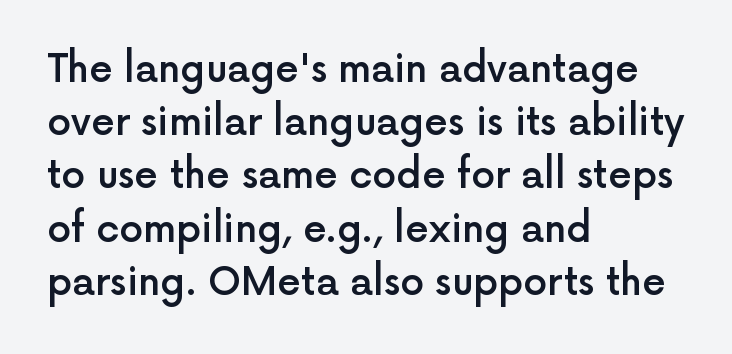
Q: Is the text bold? A: Semi-bold.
Q: Is the text italic (slanted)? A: No, it is upright.
Q: Is the typeface a serif or a sans-serif typeface? A: Sans-serif.
Q: Is the text underlined? A: No.
Q: How is the paragraph aligned? A: Left-aligned.
Q: Is the spacing between letters normal or unusually wide? A: Normal.
Q: Is the spacing between lines tight, normal or loose? A: Normal.
Q: Width (condensed, normal, or wide)? A: Normal.
Q: x-height? A: Medium.
Q: Monospaced? A: No.
